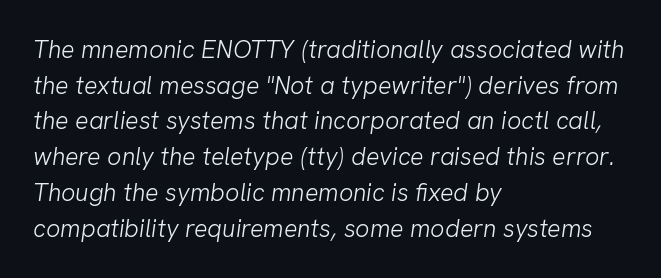
Q: Is the text bold? A: No.
Q: Is the text underlined? A: No.
Q: How is the paragraph aligned? A: Left-aligned.
Q: Is the spacing between letters normal or unusually wide? A: Normal.
Q: Is the spacing between lines tight, normal or loose? A: Normal.
